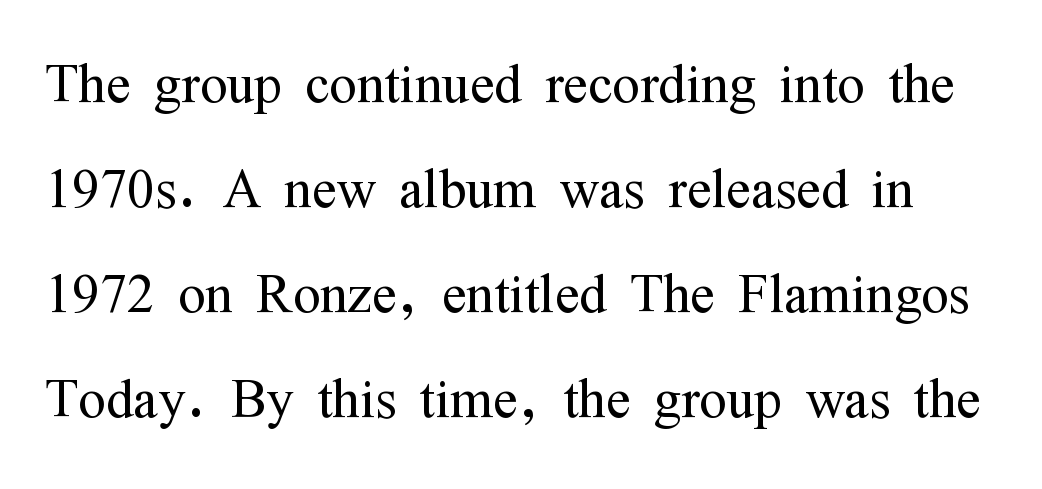
The image shows 72 px light, condensed serif type, upright; set normal line spacing (1.46x), normal letter spacing, not underlined; medium stroke contrast and a medium x-height.
